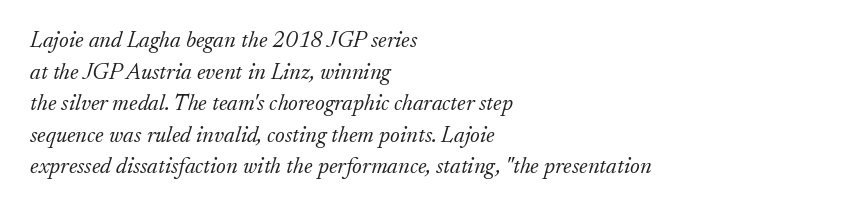
The setting favours the left margin, as ordinary paragraphs usually do. Ink coverage per letter is moderate at most. Short note: letters normally spaced. Vertical spacing — default. The font's italic variant was chosen for this text.
